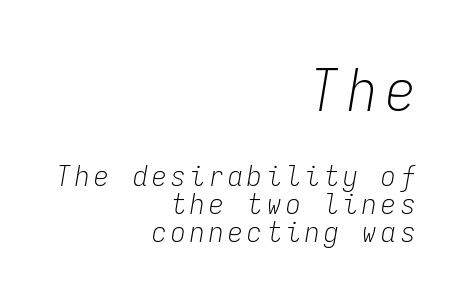
{"italic": "yes", "lean": "right", "slant_degrees": 9, "bold": "no", "weight": "light", "width": "condensed", "stroke_contrast": "low", "x_height": "medium", "monospaced": "yes", "underline": "no", "align": "right", "line_spacing": "tight", "line_spacing_ratio": 0.97, "larger_block": "first", "size_ratio": 2.0, "glyph_px": 58}
